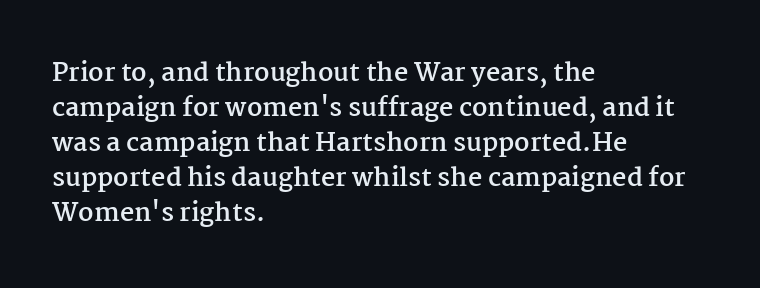
{"italic": "no", "bold": "yes", "underline": "no", "align": "left", "line_spacing": "normal", "line_spacing_ratio": 1.4, "letter_spacing": "normal", "letter_spacing_em": 0.0, "glyph_px": 25}
